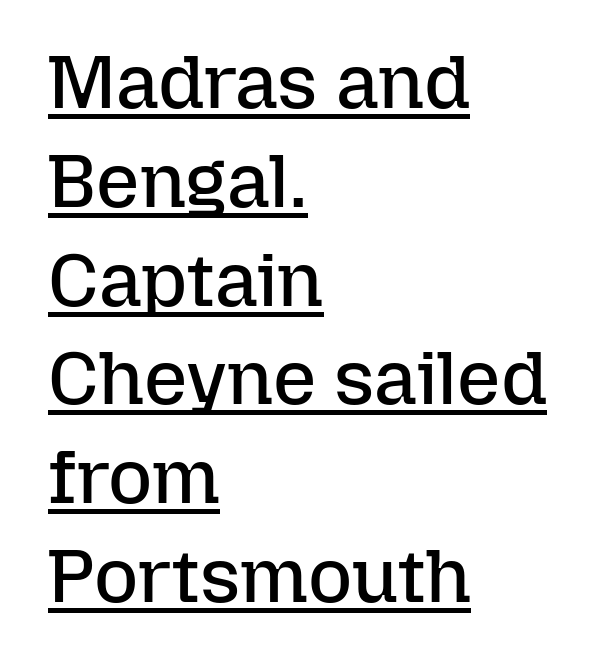
{"italic": "no", "bold": "no", "weight": "regular", "width": "normal", "stroke_contrast": "low", "x_height": "medium", "monospaced": "no", "underline": "yes", "align": "left", "line_spacing": "normal", "line_spacing_ratio": 1.3, "letter_spacing": "normal", "letter_spacing_em": 0.0, "glyph_px": 76}
